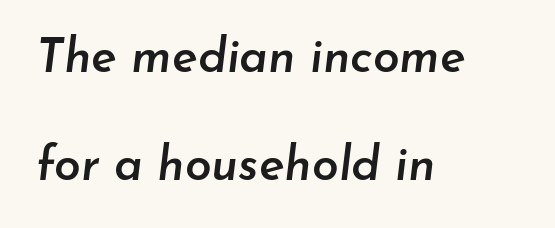
Is the type bold? Partly — it's a semibold, heavier than regular but not fully bold. Posture: slanted. Line starts are locked; line ends wander. The face used here is rendered with its standard letterfit. A typesetter would call this proportional, since set widths differ per character. Leading: increased.
